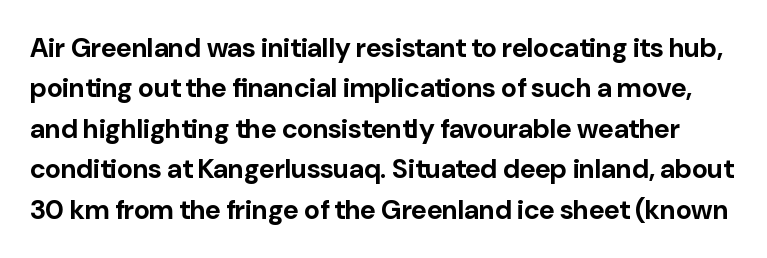
{"italic": "no", "bold": "yes", "underline": "no", "line_spacing": "normal", "line_spacing_ratio": 1.5, "letter_spacing": "normal", "letter_spacing_em": 0.0, "glyph_px": 27}
